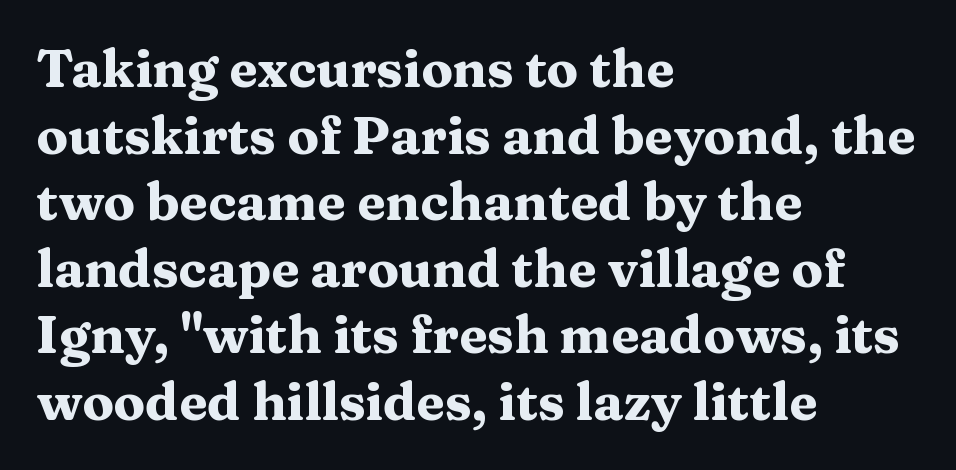
{"serif": "yes", "italic": "no", "bold": "yes", "weight": "heavy", "width": "wide", "stroke_contrast": "medium", "x_height": "medium", "monospaced": "no", "underline": "no", "align": "left", "line_spacing": "normal", "line_spacing_ratio": 1.28, "letter_spacing": "normal", "letter_spacing_em": 0.0, "glyph_px": 52}
